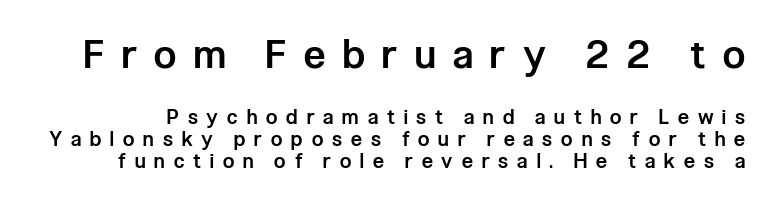
{"serif": "no", "italic": "no", "bold": "semi", "weight": "semibold", "width": "condensed", "stroke_contrast": "low", "x_height": "medium", "monospaced": "no", "underline": "no", "line_spacing": "tight", "line_spacing_ratio": 1.1, "letter_spacing": "wide", "letter_spacing_em": 0.45, "larger_block": "first", "size_ratio": 1.95, "glyph_px": 39}
